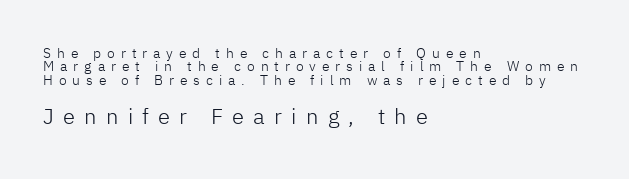
No italicization has been applied; the sample stays upright. The tracking jumps out immediately: characters are airy and widely separated. A light-to-regular cut is what we see here. Check under the words: just untouched page. Visually, the bottom section dominates because its glyphs are scaled up.
